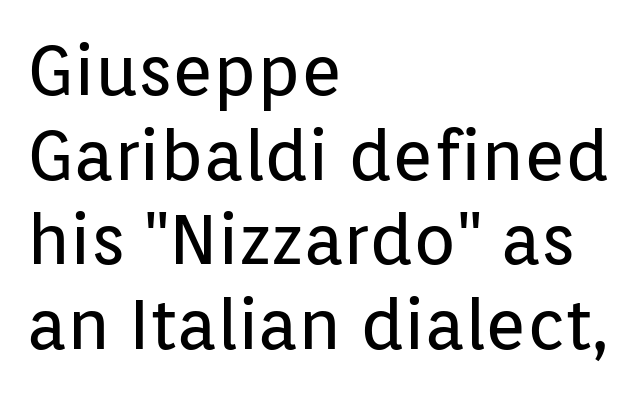
Q: Is the text bold? A: No.
Q: Is the text italic (slanted)? A: No, it is upright.
Q: Is the typeface a serif or a sans-serif typeface? A: Sans-serif.
Q: Is the text underlined? A: No.
Q: How is the paragraph aligned? A: Left-aligned.
Q: Is the spacing between letters normal or unusually wide? A: Normal.
Q: Width (condensed, normal, or wide)? A: Normal.
Q: Stroke contrast? A: Low.
Q: x-height? A: Medium.
Q: Monospaced? A: No.
